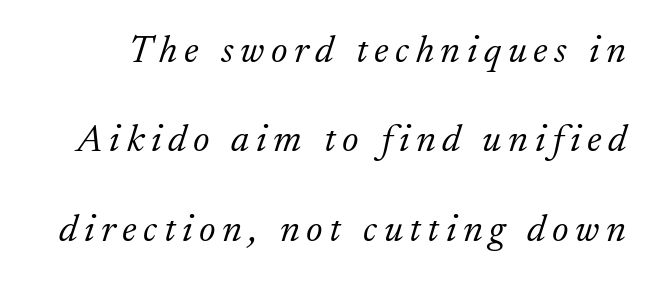
The image shows 39 px light serif type, italic (leaning right); set loose line spacing (2.29x), not underlined; low stroke contrast and a small x-height.
